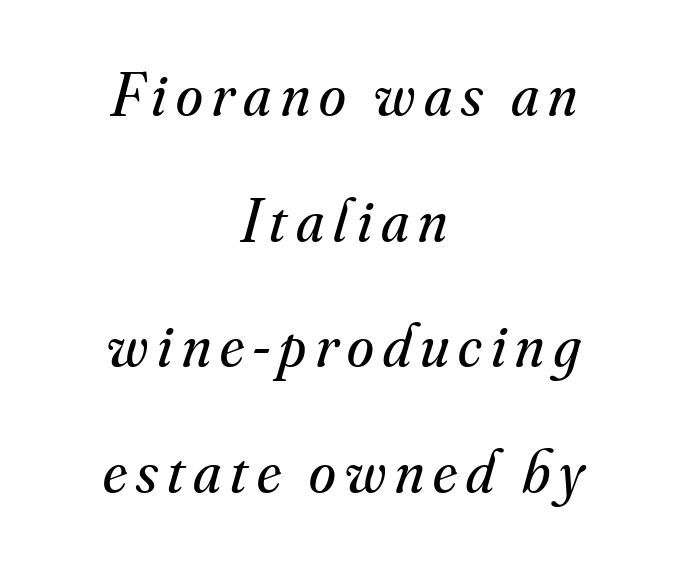
Q: Is the text bold? A: No.
Q: Is the text italic (slanted)? A: Yes, it leans right by about 16 degrees.
Q: Is the typeface a serif or a sans-serif typeface? A: Serif.
Q: Is the text underlined? A: No.
Q: How is the paragraph aligned? A: Centered.
Q: Is the spacing between lines tight, normal or loose? A: Loose.
Q: Width (condensed, normal, or wide)? A: Normal.
Q: Stroke contrast? A: Medium.
Q: x-height? A: Small.
Q: Monospaced? A: No.
